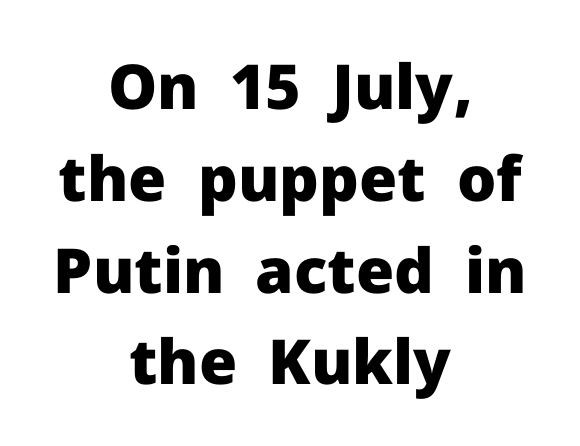
Unmarked baselines from the first word to the last. Quick note: not italic, upright. The compositor balanced each line on the midline. In terms of leading, this rendering sits right in the middle. This sample uses plain, unmodified letter spacing. Every letter is thick-stroked: bold, no question.
